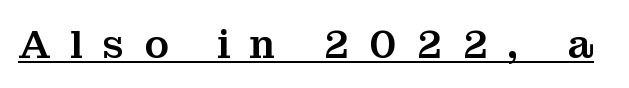
Tall strokes in this sample are plumb rather than angled. The passage shown is typed in a proportional face where columns would drift. Little horizontal feet cap the strokes, marking this as serif type. Like a heading marked for emphasis, these lines bear an underscore. Loose tracking; the words dissolve into strings of separated letters.
